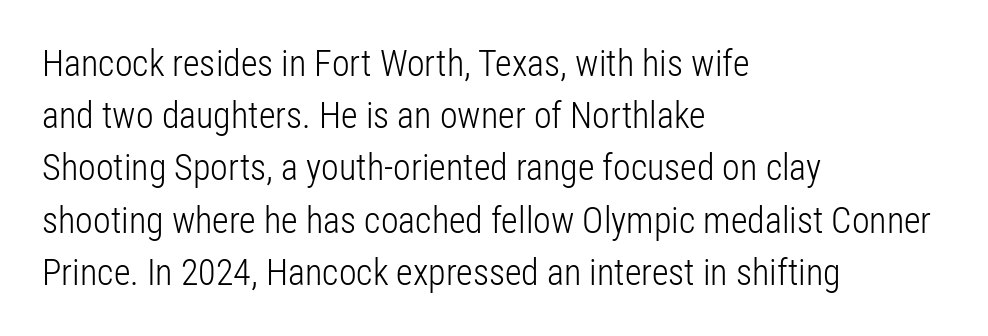
Q: Is the text bold? A: No.
Q: Is the text italic (slanted)? A: No, it is upright.
Q: Is the typeface a serif or a sans-serif typeface? A: Sans-serif.
Q: Is the text underlined? A: No.
Q: How is the paragraph aligned? A: Left-aligned.
Q: Is the spacing between letters normal or unusually wide? A: Normal.
Q: Is the spacing between lines tight, normal or loose? A: Normal.
Q: Width (condensed, normal, or wide)? A: Condensed.
Q: Stroke contrast? A: Low.
Q: x-height? A: Medium.
Q: Monospaced? A: No.
